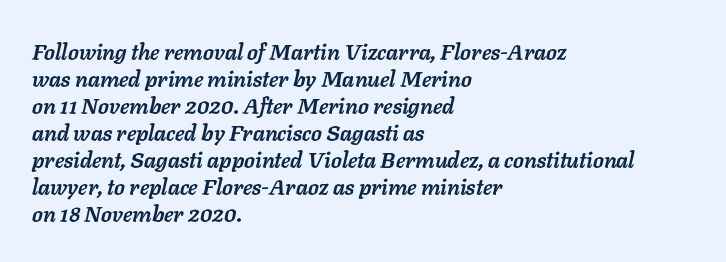
Q: Is the text bold? A: Yes.
Q: Is the text italic (slanted)? A: Yes, it leans right by about 11 degrees.
Q: Is the text underlined? A: No.
Q: How is the paragraph aligned? A: Left-aligned.
Q: Is the spacing between letters normal or unusually wide? A: Normal.
